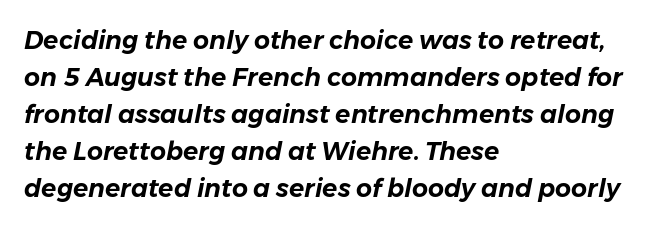
Casual observation: everything's shoved over to the left. Beneath every word, the page is bare. How are the letters spaced? Ordinarily, with no added tracking. The passage shown leans; its letterforms are oblique.
